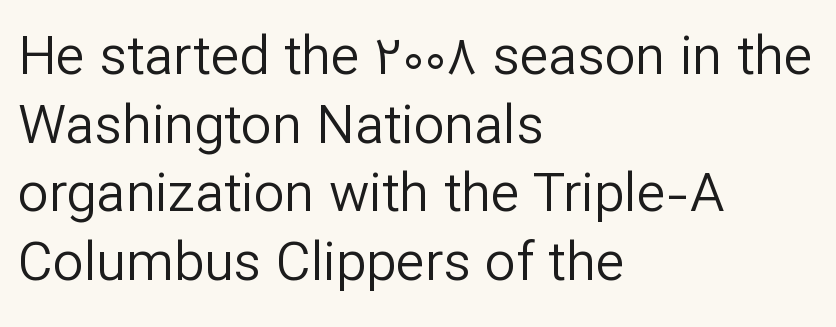
The image shows 54 px regular-weight sans-serif type, upright; set left-aligned, normal line spacing (1.27x), normal letter spacing, not underlined; low stroke contrast and a medium x-height.
